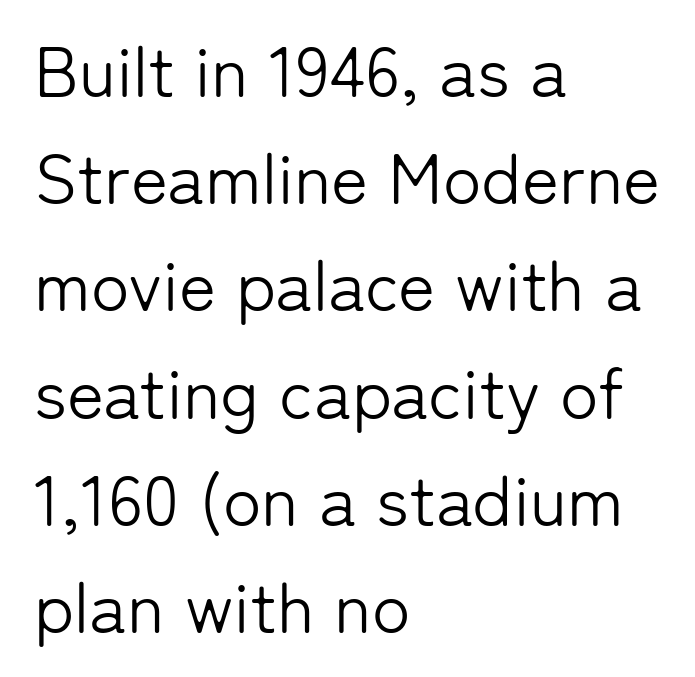
The image shows 71 px light sans-serif type, upright; set left-aligned, normal line spacing (1.51x), normal letter spacing, not underlined; low stroke contrast and a medium x-height.
